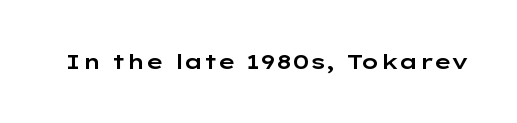
Q: Is the text italic (slanted)? A: No, it is upright.
Q: Is the text underlined? A: No.
Q: Is the spacing between letters normal or unusually wide? A: Normal.
